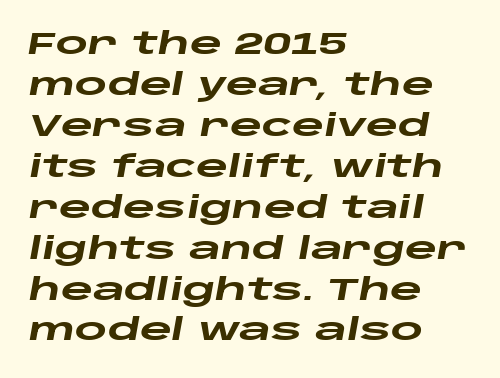
{"italic": "yes", "lean": "right", "slant_degrees": 10, "bold": "yes", "weight": "heavy", "width": "wide", "stroke_contrast": "low", "x_height": "large", "monospaced": "no", "underline": "no", "align": "left", "line_spacing": "normal", "line_spacing_ratio": 1.32, "letter_spacing": "normal", "letter_spacing_em": 0.0, "glyph_px": 31}
